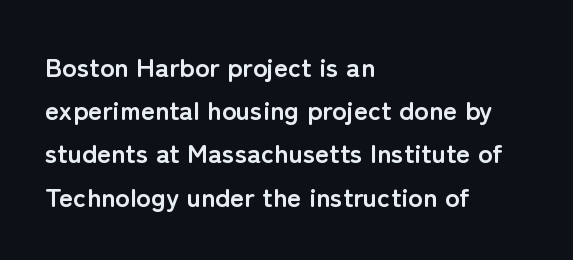
Layout note: lines flush left. Decoration check: the copy has no underline. Each new line begins a customary step beneath the previous one. The characters look thick and weighty, a clear bold. Do the letters lean? They stand straight.
